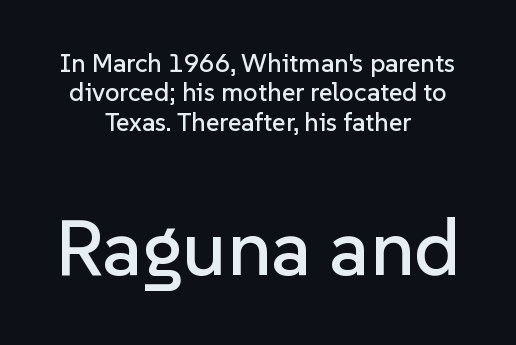
{"serif": "no", "italic": "no", "width": "normal", "stroke_contrast": "low", "x_height": "medium", "monospaced": "no", "underline": "no", "align": "center", "line_spacing": "tight", "line_spacing_ratio": 1.13, "letter_spacing": "normal", "letter_spacing_em": 0.0, "larger_block": "second", "size_ratio": 3.04, "glyph_px": 79}
